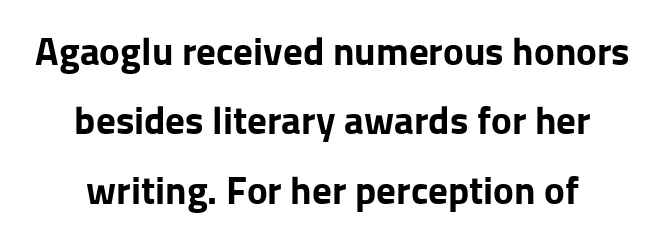
Beneath every word, the page is bare. Does the weight exceed regular? Yes, all the way to bold. The lettering stays uniformly vertical, giving the passage a roman look. Is this a fixed-width face? No — the glyphs have proportional, varying widths.
